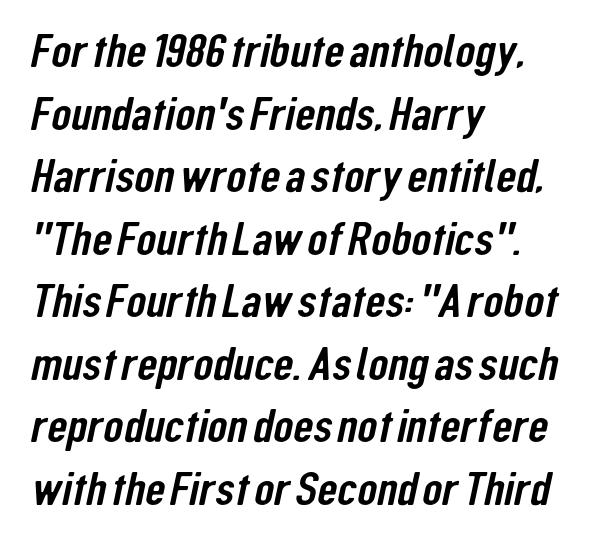
Q: Is the typeface a serif or a sans-serif typeface? A: Sans-serif.
Q: Is the text underlined? A: No.
Q: How is the paragraph aligned? A: Left-aligned.
Q: Is the spacing between letters normal or unusually wide? A: Normal.
Q: Is the spacing between lines tight, normal or loose? A: Normal.
Q: Width (condensed, normal, or wide)? A: Condensed.
Q: Stroke contrast? A: Low.
Q: x-height? A: Medium.
Q: Monospaced? A: No.
